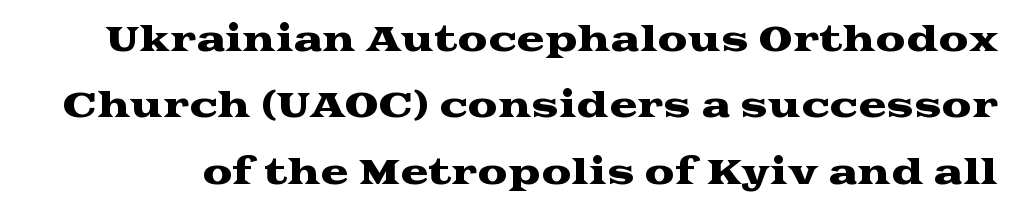
The image shows 34 px wide serif type, upright; set loose line spacing (1.95x), normal letter spacing, not underlined; medium stroke contrast and a medium x-height.
